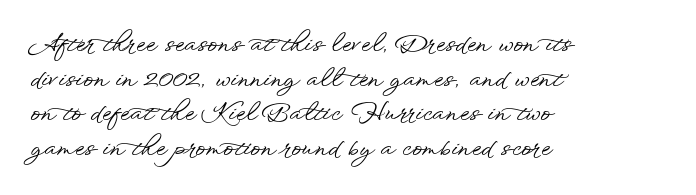
The compositor pushed each line to the left boundary. Compared with typical paragraphs, the rows here are spaced about the same. Here the glyphs are tracked normally, forming tight word shapes. Check the space under the baseline: it is left empty.
